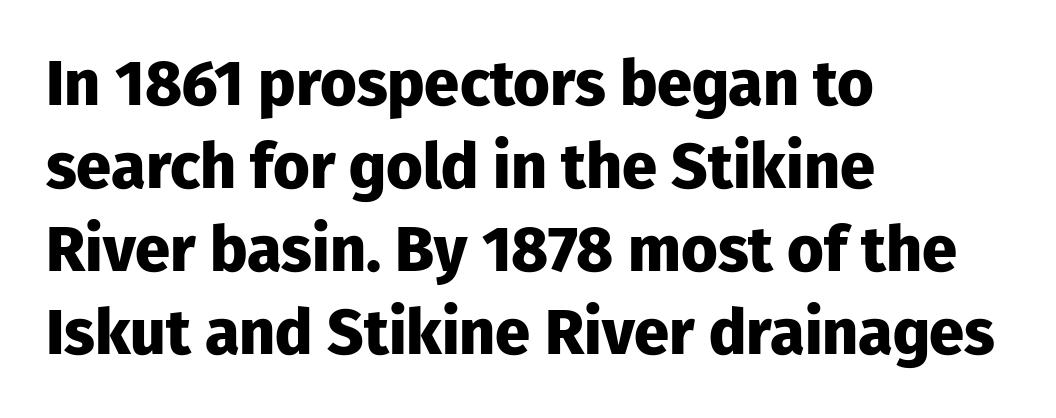
Do the characters align in a grid? No, the font is proportional. Serif or sans? Sans — the stroke terminals are bare. The letters stand straight up with perfectly vertical stems. Thick stems and heavy bowls — unmistakably bold. Short note: letters normally spaced. Vertically, the passage feels balanced, rows spaced as you'd expect.
